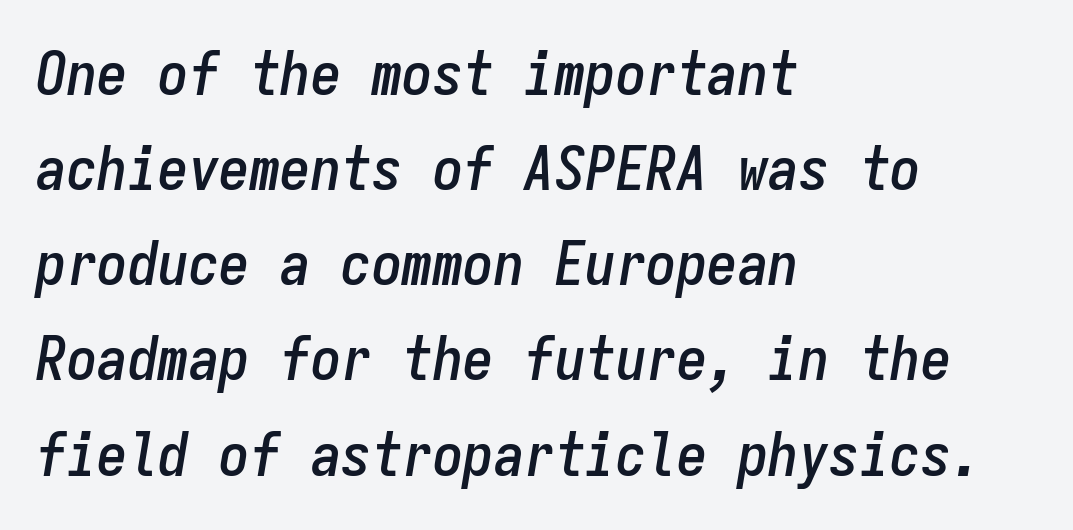
Q: Is the text italic (slanted)? A: Yes, it leans right by about 9 degrees.
Q: Is the text underlined? A: No.
Q: How is the paragraph aligned? A: Left-aligned.
Q: Is the spacing between letters normal or unusually wide? A: Normal.
Q: Is the spacing between lines tight, normal or loose? A: Normal.
Q: Width (condensed, normal, or wide)? A: Condensed.
Q: Stroke contrast? A: Low.
Q: x-height? A: Medium.
Q: Monospaced? A: Yes.
